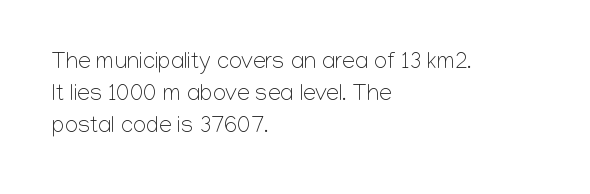
Q: Is the text bold? A: No.
Q: Is the text italic (slanted)? A: No, it is upright.
Q: Is the text underlined? A: No.
Q: How is the paragraph aligned? A: Left-aligned.
Q: Is the spacing between letters normal or unusually wide? A: Normal.
Q: Is the spacing between lines tight, normal or loose? A: Normal.
